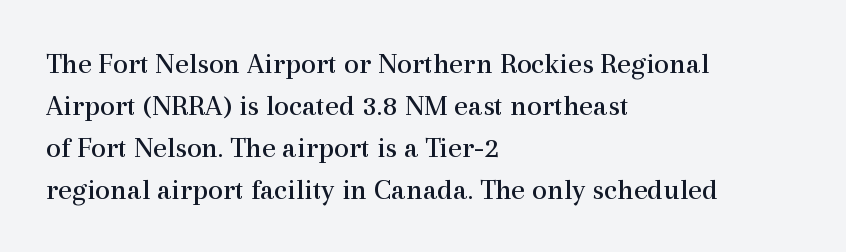
{"serif": "yes", "italic": "no", "bold": "no", "weight": "regular", "width": "normal", "x_height": "medium", "monospaced": "no", "underline": "no", "align": "left", "line_spacing": "normal", "line_spacing_ratio": 1.4, "letter_spacing": "normal", "letter_spacing_em": 0.0, "glyph_px": 30}
